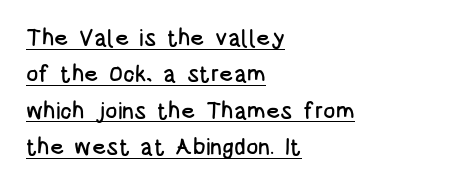
Vertical strokes here are truly vertical. Short note: letters normally spaced. Somebody hit Ctrl+U on this one — the words are underlined. Is there much room between lines? A standard amount, neither cramped nor airy. Horizontally, the lines are justified to the leading edge only.
